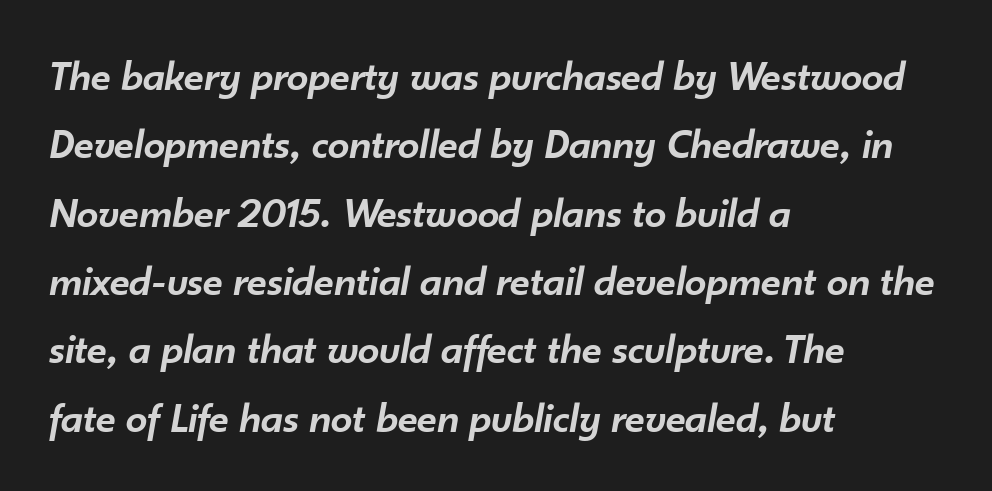
Q: Is the text bold? A: Semi-bold.
Q: Is the text italic (slanted)? A: Yes, it leans right by about 10 degrees.
Q: Is the text underlined? A: No.
Q: How is the paragraph aligned? A: Left-aligned.
Q: Is the spacing between letters normal or unusually wide? A: Normal.
Q: Is the spacing between lines tight, normal or loose? A: Normal.
Q: Width (condensed, normal, or wide)? A: Normal.
Q: Stroke contrast? A: Low.
Q: x-height? A: Small.
Q: Monospaced? A: No.
